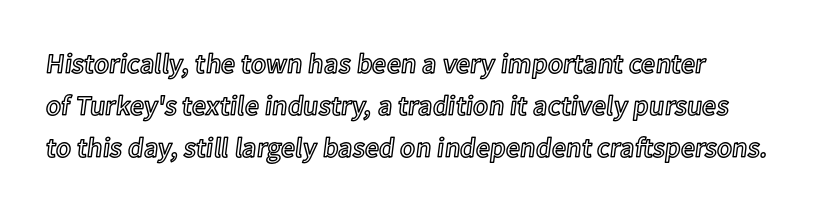
The image shows 28 px text type; set left-aligned, normal line spacing (1.5x), normal letter spacing, not underlined; a medium x-height.
